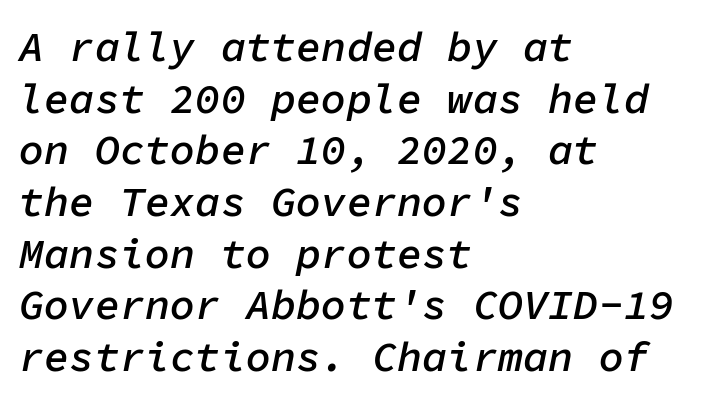
The image shows 42 px semibold type, italic (leaning right), monospaced; set left-aligned, line spacing 1.23x, normal letter spacing, not underlined; low stroke contrast and a medium x-height.
